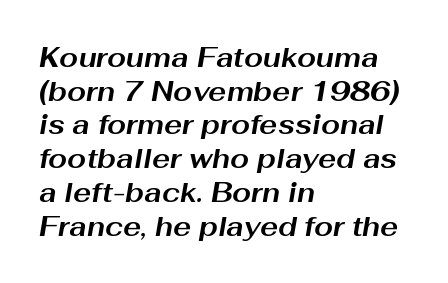
The image shows 27 px bold type, italic (leaning right); set left-aligned, normal line spacing (1.25x), normal letter spacing, not underlined.
